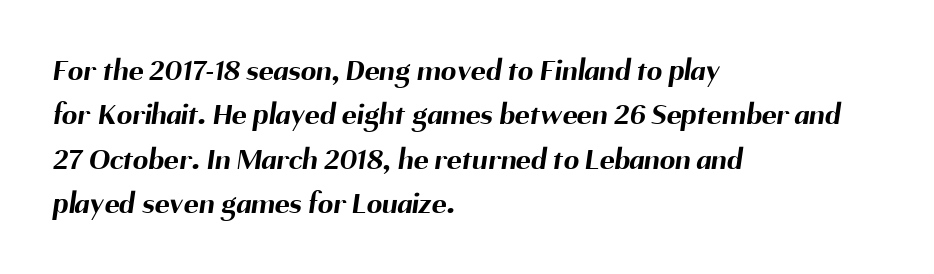
{"serif": "no", "bold": "yes", "weight": "bold", "width": "normal", "stroke_contrast": "medium", "x_height": "medium", "monospaced": "no", "underline": "no", "align": "left", "line_spacing": "normal", "line_spacing_ratio": 1.43, "letter_spacing": "normal", "letter_spacing_em": 0.0, "glyph_px": 31}
